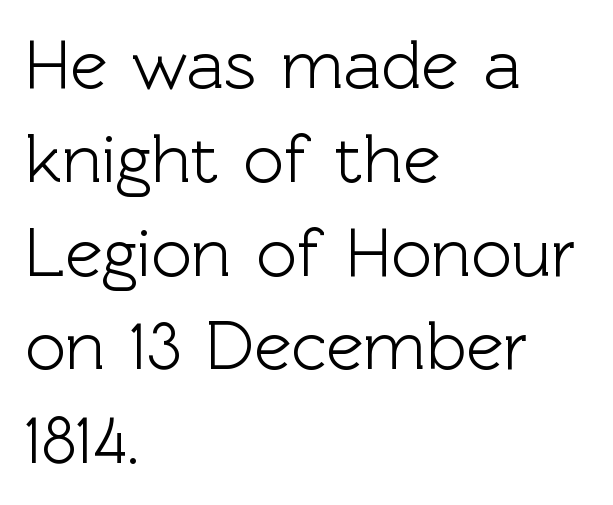
Q: Is the text italic (slanted)? A: No, it is upright.
Q: Is the typeface a serif or a sans-serif typeface? A: Sans-serif.
Q: Is the text underlined? A: No.
Q: How is the paragraph aligned? A: Left-aligned.
Q: Is the spacing between letters normal or unusually wide? A: Normal.
Q: Is the spacing between lines tight, normal or loose? A: Normal.
Q: Width (condensed, normal, or wide)? A: Normal.
Q: x-height? A: Medium.
Q: Monospaced? A: No.
